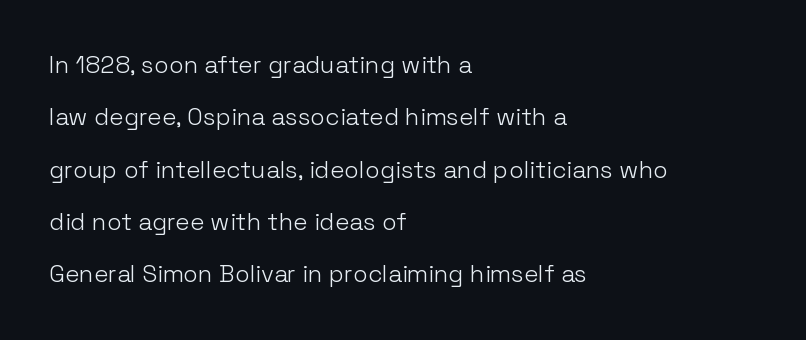
Q: Is the text bold? A: No.
Q: Is the text italic (slanted)? A: No, it is upright.
Q: Is the text underlined? A: No.
Q: How is the paragraph aligned? A: Left-aligned.
Q: Is the spacing between letters normal or unusually wide? A: Normal.
Q: Is the spacing between lines tight, normal or loose? A: Loose.
